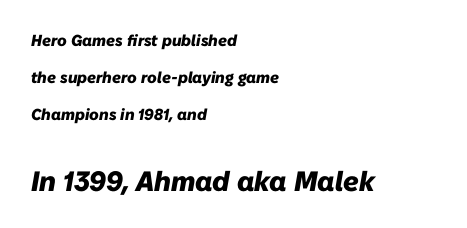
Q: Is the text bold? A: Yes.
Q: Is the text italic (slanted)? A: Yes, it leans right by about 10 degrees.
Q: Is the text underlined? A: No.
Q: How is the paragraph aligned? A: Left-aligned.
Q: Is the spacing between letters normal or unusually wide? A: Normal.
Q: Is the spacing between lines tight, normal or loose? A: Loose.
Q: Which block of text is set in a larger size, the first (top) or the second (bottom)? A: The second (bottom) one.
Q: Width (condensed, normal, or wide)? A: Normal.
Q: Stroke contrast? A: Low.
Q: x-height? A: Medium.
Q: Monospaced? A: No.
